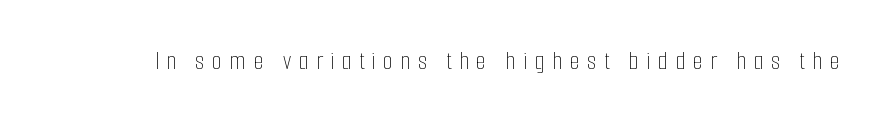
Q: Is the text bold? A: No.
Q: Is the text italic (slanted)? A: No, it is upright.
Q: Is the text underlined? A: No.
Q: Is the spacing between letters normal or unusually wide? A: Unusually wide.
